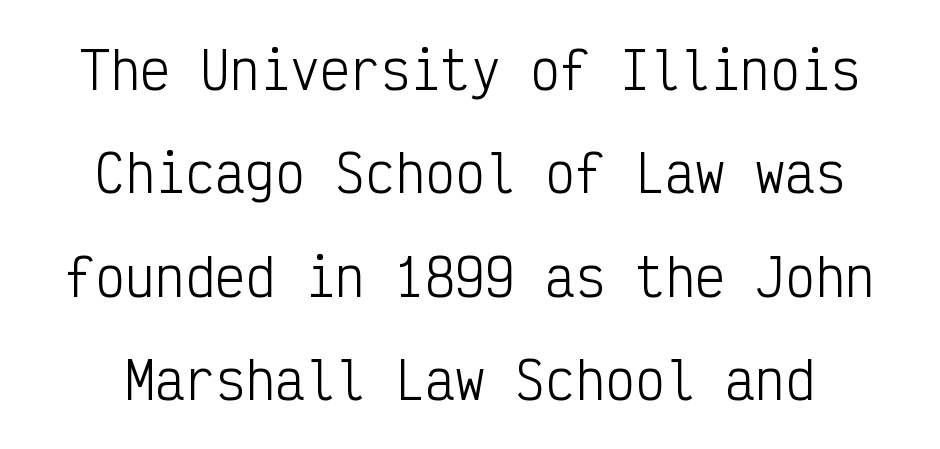
The image shows 50 px light, condensed sans-serif type, upright, monospaced; set loose line spacing (2.07x), normal letter spacing, not underlined; low stroke contrast and a medium x-height.
